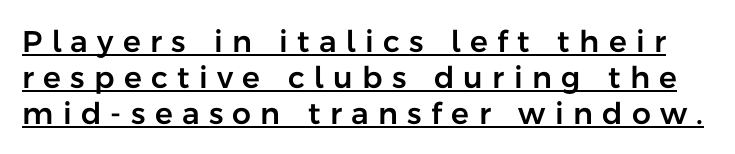
{"serif": "no", "italic": "no", "width": "normal", "stroke_contrast": "low", "x_height": "medium", "monospaced": "no", "underline": "yes", "line_spacing_ratio": 1.2, "letter_spacing": "wide", "letter_spacing_em": 0.31, "glyph_px": 30}
